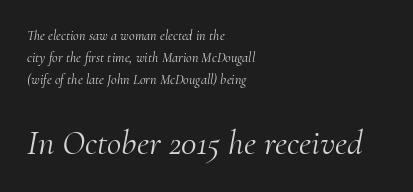
Vertical stems look standard width or narrower in stroke. The text carries the slant typical of an italic or oblique font. Do the characters align in a grid? No, the font is proportional. Is the lower block the larger one? Yes — the lower block carries the bigger type.
